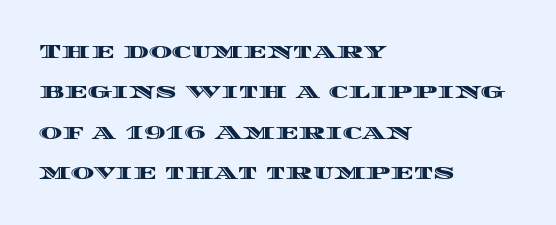
{"italic": "no", "underline": "no", "align": "left", "line_spacing": "loose", "line_spacing_ratio": 2.02, "letter_spacing": "normal", "letter_spacing_em": 0.0, "glyph_px": 20}
